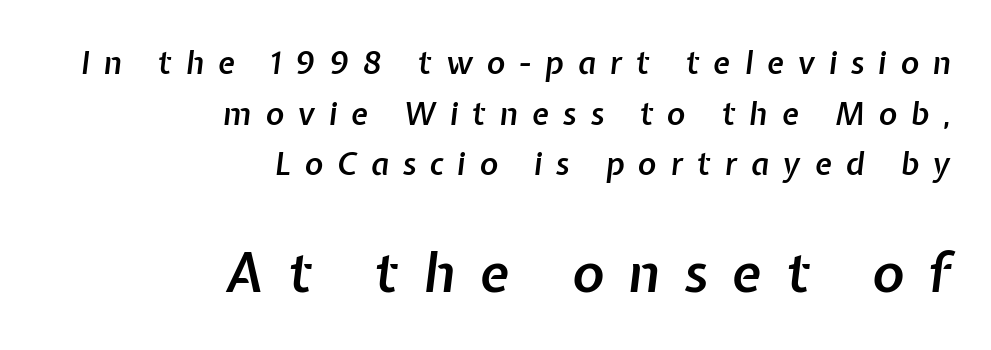
The image shows 54 px semibold type, italic (leaning right); set right-aligned, normal line spacing (1.63x), unusually wide letter spacing (+0.45 em), not underlined; the second (bottom) block is 1.74x larger; low stroke contrast and a medium x-height.
